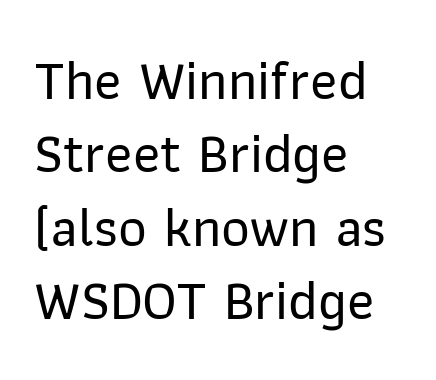
{"serif": "no", "italic": "no", "width": "normal", "stroke_contrast": "low", "x_height": "medium", "monospaced": "no", "underline": "no", "align": "left", "line_spacing": "normal", "line_spacing_ratio": 1.31, "letter_spacing": "normal", "letter_spacing_em": 0.0, "glyph_px": 56}
